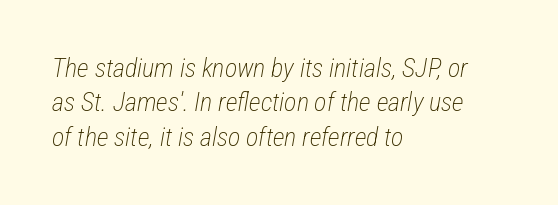
The image shows 26 px text type, italic (leaning right); set left-aligned, normal line spacing (1.32x), normal letter spacing, not underlined.
